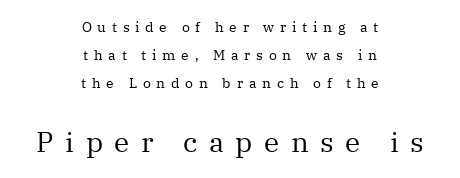
The image shows 28 px regular-weight serif type, upright; set centered, loose line spacing (2.0x), unusually wide letter spacing (+0.41 em), not underlined; the second (bottom) block is 2.0x larger; medium stroke contrast and a medium x-height.
